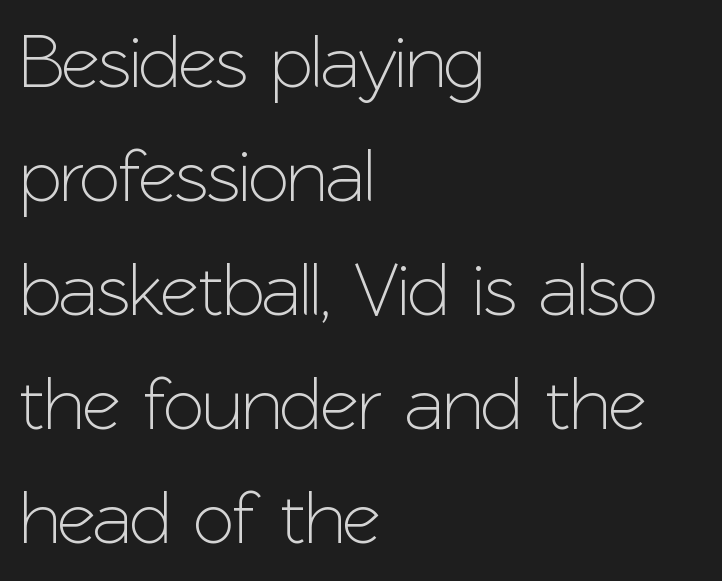
The image shows 75 px sans-serif type, upright; set left-aligned, normal line spacing (1.52x), normal letter spacing, not underlined; low stroke contrast and a medium x-height.
